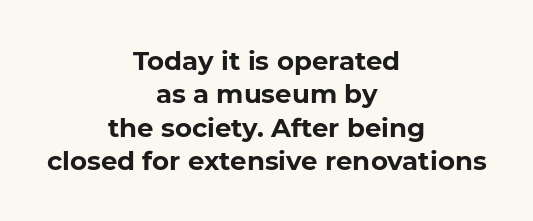
No extra tracking has been applied to these lines. Compared with typical paragraphs, the rows here are spaced about the same. Just letters on the line, the space beneath them empty. Heavy-handed strokes throughout: this text is bold. Notice how the passage keeps no hard edge, just a central spine.
